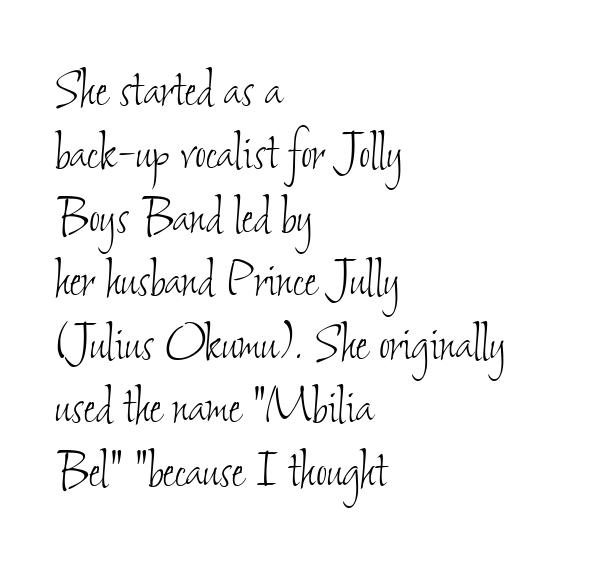
The image shows 61 px thin, condensed type; set left-aligned, tight line spacing (1.04x), normal letter spacing, not underlined; low stroke contrast and a small x-height.
